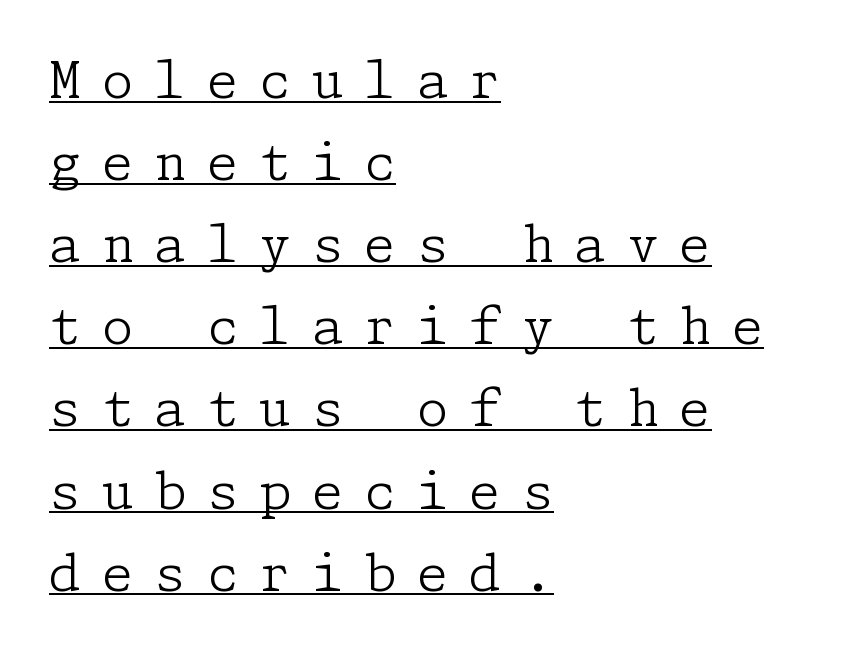
Q: Is the text bold? A: No.
Q: Is the text italic (slanted)? A: No, it is upright.
Q: Is the typeface a serif or a sans-serif typeface? A: Serif.
Q: Is the text underlined? A: Yes.
Q: How is the paragraph aligned? A: Left-aligned.
Q: Is the spacing between letters normal or unusually wide? A: Unusually wide.
Q: Is the spacing between lines tight, normal or loose? A: Normal.
Q: Width (condensed, normal, or wide)? A: Normal.
Q: Stroke contrast? A: Low.
Q: x-height? A: Medium.
